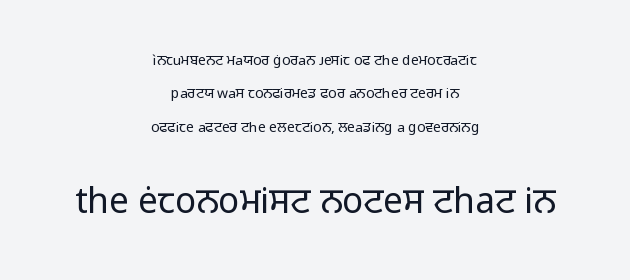
Type without underlining. Between one letter and the next there's only the usual sliver of space. Think of a printed novel: that variable character pitch is what you see here. This is the regular roman posture of the typeface. You get the small type first, then a jump to larger type.
